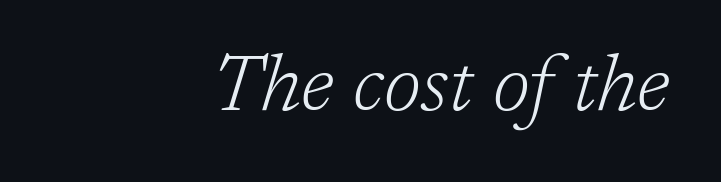
A typesetter would call this zero additional tracking. Descenders hang freely into open space. These lines are set flush right with a ragged left edge. Observe the serifs anchoring each vertical stroke in this sample. Looking at the ascenders, they clearly lean. Here the designer chose a conventional face with non-uniform glyph widths.
